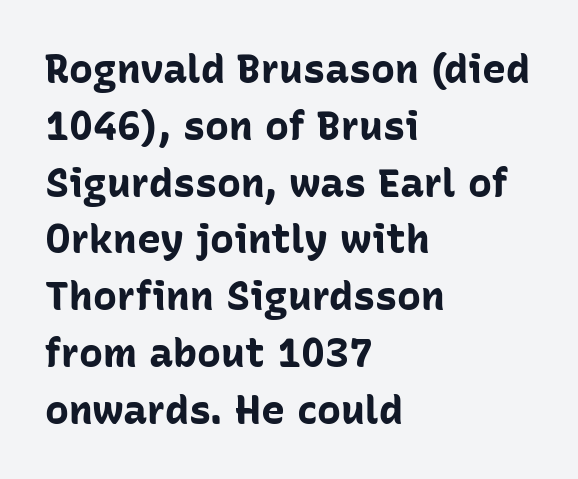
Type without underlining. Notice how thick the strokes are: this is what a full bold looks like. Spacing verdict: proportional, widths tailored to each character. Stroke terminals: plain, sans-serif. Visually the block forms a straight wall on the left and a jagged coastline on the right. Italic? Not at all — the glyphs are vertical.
